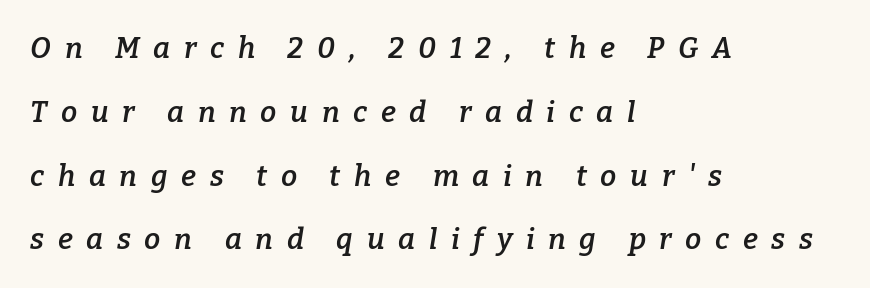
The image shows 29 px semibold serif type, italic (leaning right); set left-aligned, loose line spacing (2.2x), unusually wide letter spacing (+0.47 em), not underlined; low stroke contrast and a medium x-height.
